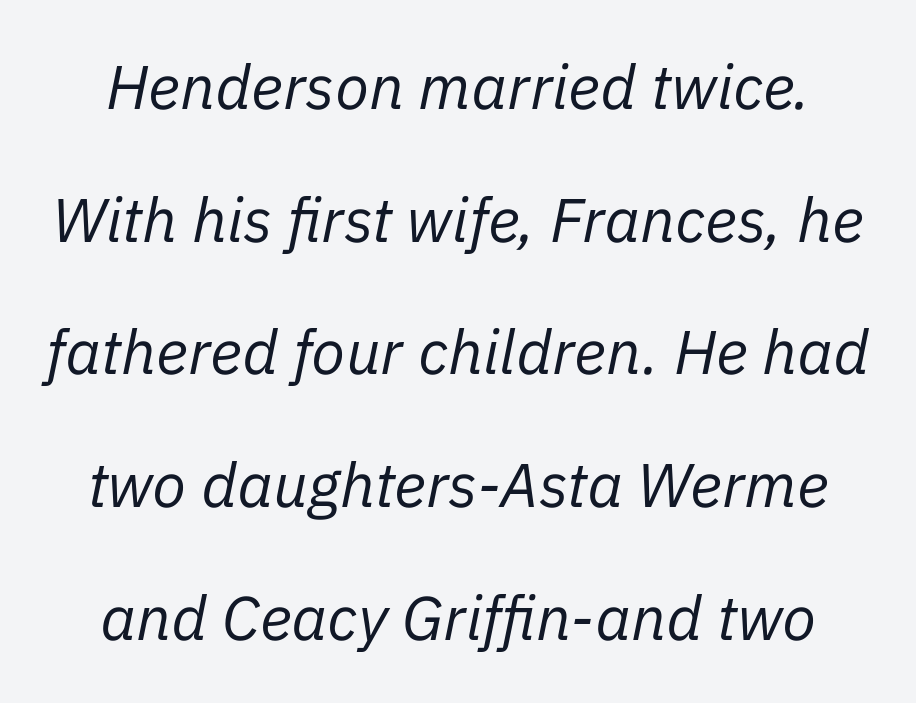
Q: Is the text bold? A: No.
Q: Is the text italic (slanted)? A: Yes, it leans right by about 11 degrees.
Q: Is the text underlined? A: No.
Q: Is the spacing between letters normal or unusually wide? A: Normal.
Q: Is the spacing between lines tight, normal or loose? A: Loose.
Q: Width (condensed, normal, or wide)? A: Normal.
Q: Stroke contrast? A: Low.
Q: x-height? A: Medium.
Q: Monospaced? A: No.
